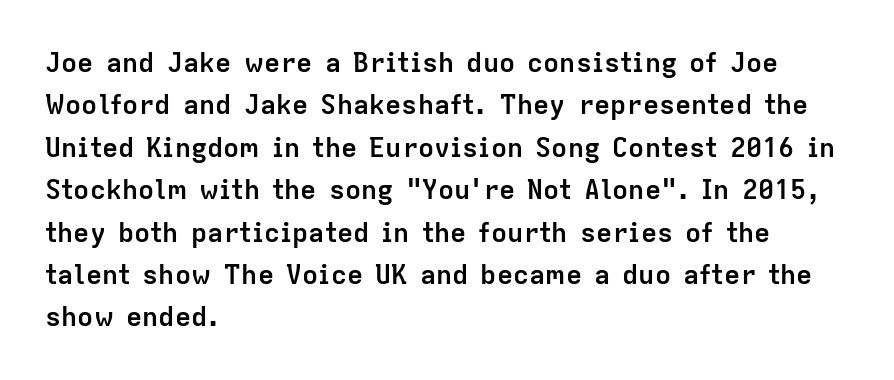
{"italic": "no", "bold": "yes", "underline": "no", "align": "left", "line_spacing": "normal", "line_spacing_ratio": 1.57, "letter_spacing": "normal", "letter_spacing_em": 0.0, "glyph_px": 27}
